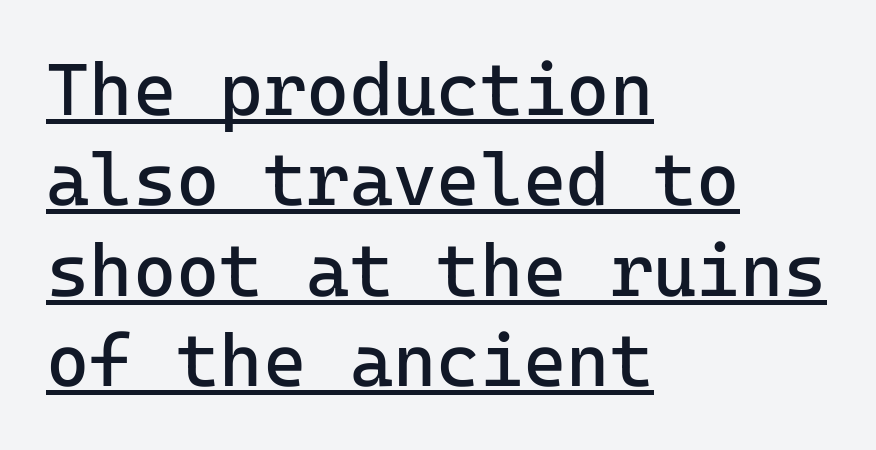
{"serif": "no", "italic": "no", "bold": "no", "weight": "regular", "width": "normal", "stroke_contrast": "low", "x_height": "medium", "monospaced": "yes", "underline": "yes", "align": "left", "line_spacing_ratio": 1.22, "letter_spacing": "normal", "letter_spacing_em": 0.0, "glyph_px": 74}
